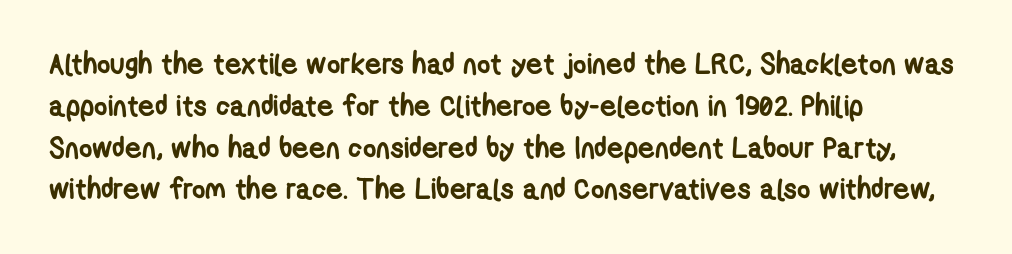
The image shows 29 px semibold, condensed sans-serif type; set left-aligned, normal line spacing (1.44x), normal letter spacing, not underlined; low stroke contrast and a medium x-height.
